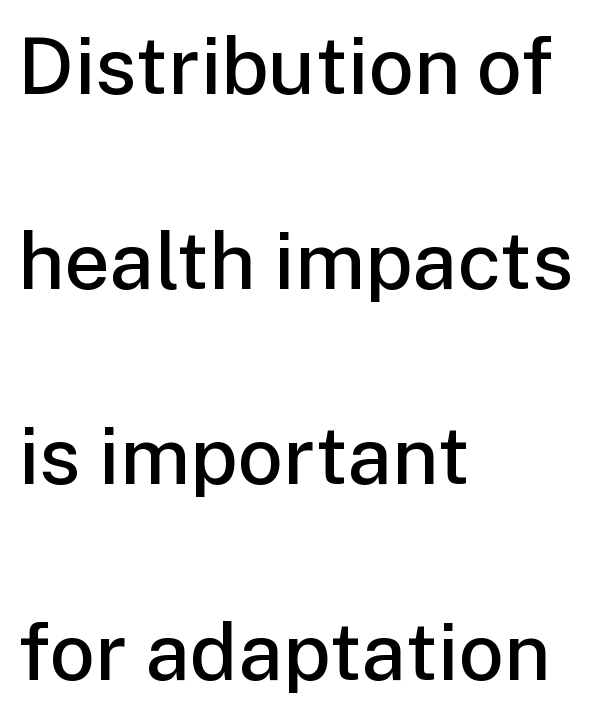
Q: Is the text bold? A: Semi-bold.
Q: Is the text italic (slanted)? A: No, it is upright.
Q: Is the typeface a serif or a sans-serif typeface? A: Sans-serif.
Q: Is the text underlined? A: No.
Q: How is the paragraph aligned? A: Left-aligned.
Q: Is the spacing between letters normal or unusually wide? A: Normal.
Q: Is the spacing between lines tight, normal or loose? A: Loose.
Q: Width (condensed, normal, or wide)? A: Normal.
Q: Stroke contrast? A: Low.
Q: x-height? A: Medium.
Q: Monospaced? A: No.
